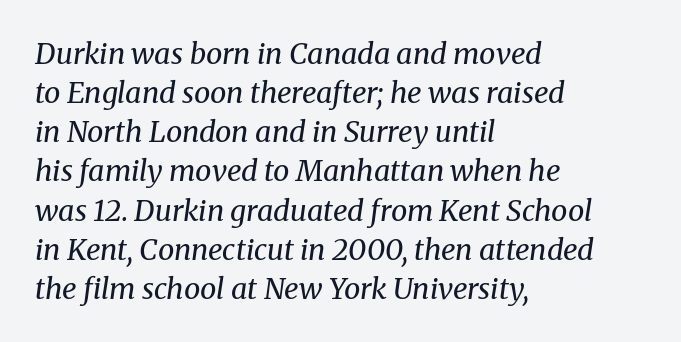
Q: Is the text bold? A: No.
Q: Is the text italic (slanted)? A: Yes, it leans right by about 8 degrees.
Q: Is the typeface a serif or a sans-serif typeface? A: Serif.
Q: Is the text underlined? A: No.
Q: How is the paragraph aligned? A: Left-aligned.
Q: Is the spacing between letters normal or unusually wide? A: Normal.
Q: Is the spacing between lines tight, normal or loose? A: Normal.
Q: Width (condensed, normal, or wide)? A: Normal.
Q: Stroke contrast? A: Medium.
Q: x-height? A: Medium.
Q: Monospaced? A: No.
